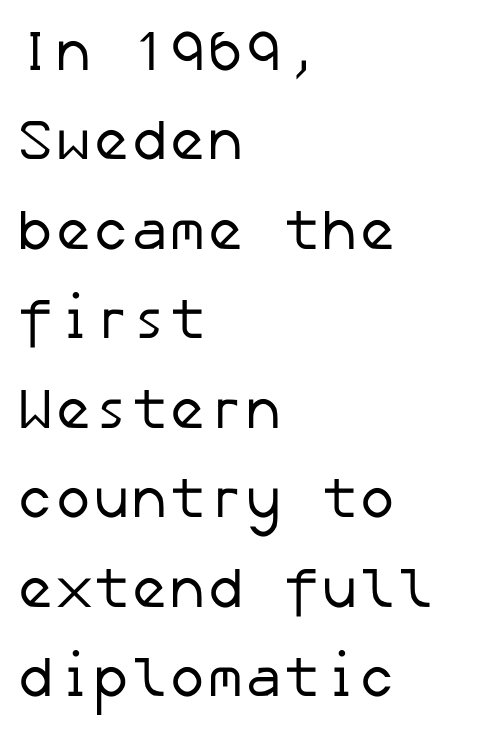
{"serif": "no", "bold": "no", "weight": "regular", "width": "normal", "stroke_contrast": "low", "x_height": "medium", "underline": "no", "align": "left", "line_spacing": "normal", "line_spacing_ratio": 1.57, "letter_spacing": "normal", "letter_spacing_em": 0.0, "glyph_px": 57}
